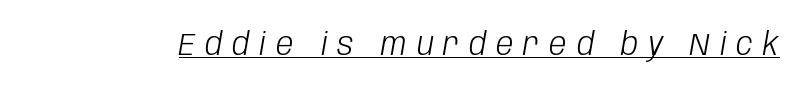
{"italic": "yes", "lean": "right", "slant_degrees": 10, "bold": "no", "weight": "light", "width": "condensed", "stroke_contrast": "low", "x_height": "large", "monospaced": "no", "underline": "yes", "letter_spacing": "wide", "letter_spacing_em": 0.32, "glyph_px": 31}
